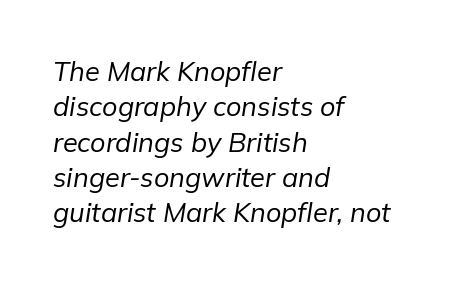
{"italic": "yes", "lean": "right", "slant_degrees": 9, "bold": "no", "underline": "no", "align": "left", "line_spacing": "normal", "line_spacing_ratio": 1.31, "letter_spacing": "normal", "letter_spacing_em": 0.0, "glyph_px": 27}
